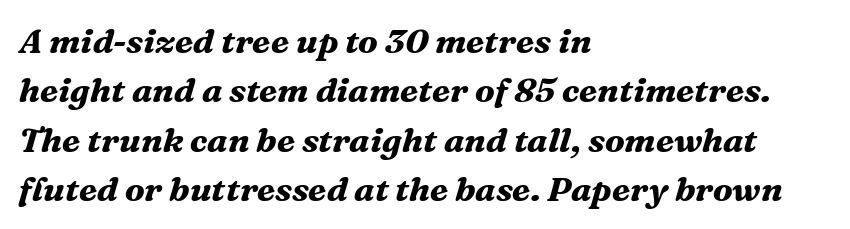
The font is running at its bold setting. It's the slanting kind of type. The setting favours the left margin, as ordinary paragraphs usually do. The passage shown is not underscored anywhere.
